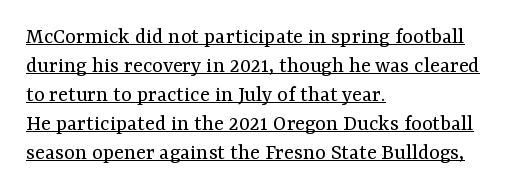
{"italic": "no", "bold": "no", "underline": "yes", "align": "left", "line_spacing": "normal", "line_spacing_ratio": 1.26, "letter_spacing": "normal", "letter_spacing_em": 0.0, "glyph_px": 23}
